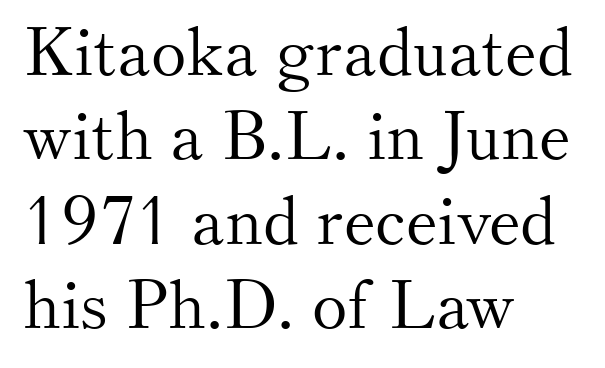
Q: Is the text bold? A: No.
Q: Is the text italic (slanted)? A: No, it is upright.
Q: Is the typeface a serif or a sans-serif typeface? A: Serif.
Q: Is the text underlined? A: No.
Q: How is the paragraph aligned? A: Left-aligned.
Q: Is the spacing between letters normal or unusually wide? A: Normal.
Q: Is the spacing between lines tight, normal or loose? A: Normal.
Q: Width (condensed, normal, or wide)? A: Normal.
Q: Stroke contrast? A: Medium.
Q: x-height? A: Small.
Q: Monospaced? A: No.
